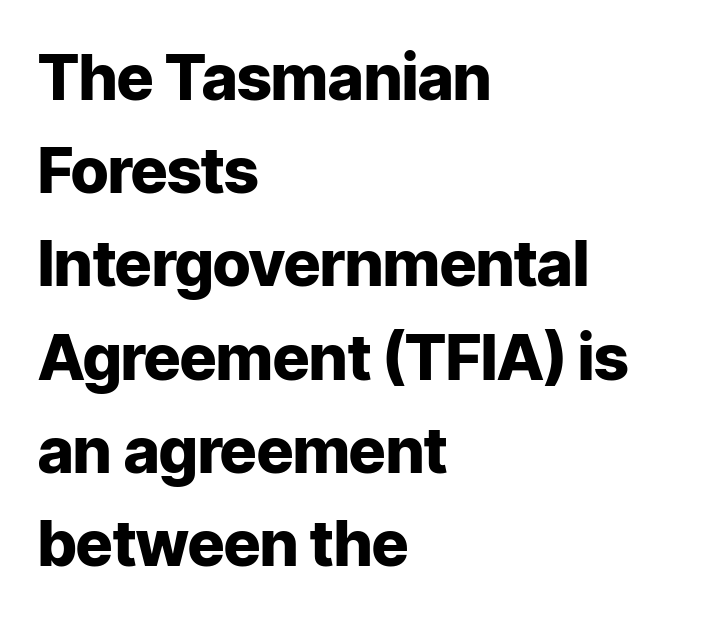
Its strokes are broad and dark, the hallmark of bold type. Look at the bottom of the vertical strokes: they stop flat, with no serifs. Every character sits straight up, as roman type does. There is no visible air inserted between adjacent glyphs.
